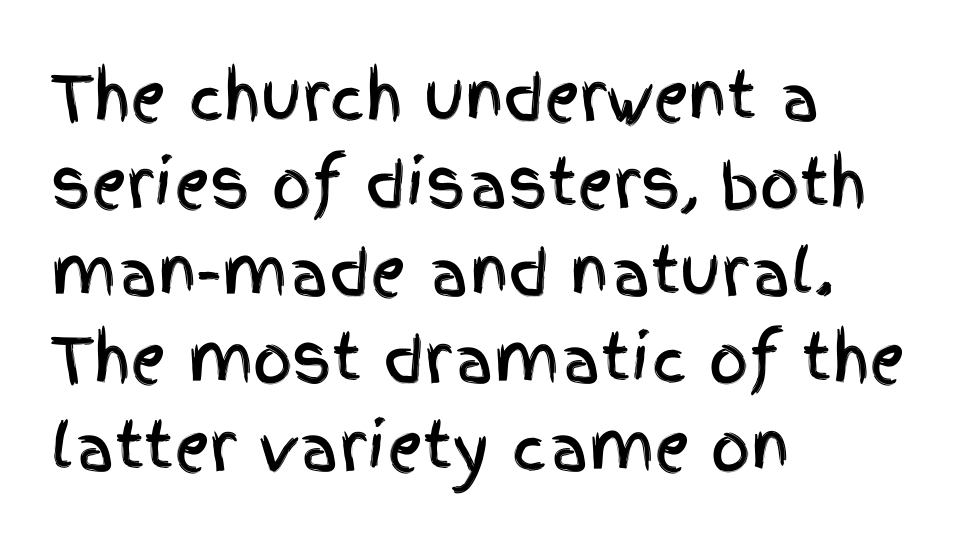
Q: Is the text italic (slanted)? A: No, it is upright.
Q: Is the typeface a serif or a sans-serif typeface? A: Sans-serif.
Q: Is the text underlined? A: No.
Q: How is the paragraph aligned? A: Left-aligned.
Q: Is the spacing between letters normal or unusually wide? A: Normal.
Q: Is the spacing between lines tight, normal or loose? A: Normal.
Q: Width (condensed, normal, or wide)? A: Condensed.
Q: x-height? A: Large.
Q: Monospaced? A: No.
